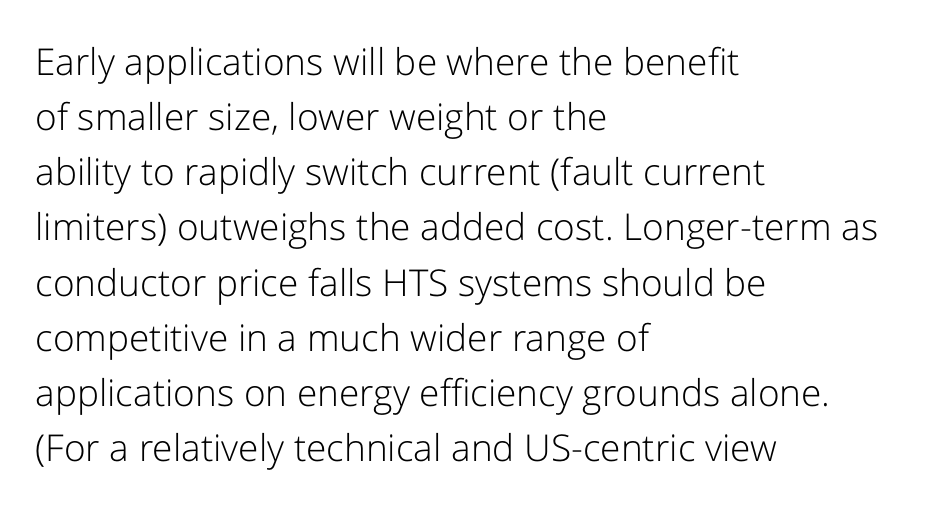
The image shows 37 px light sans-serif type, upright; set left-aligned, normal line spacing (1.49x), normal letter spacing, not underlined; low stroke contrast and a medium x-height.
